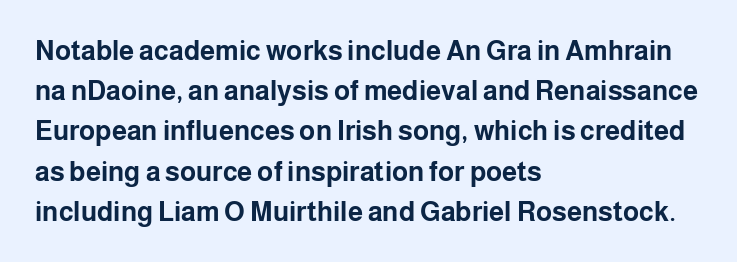
The image shows 27 px bold type, upright; set left-aligned, normal line spacing (1.49x), normal letter spacing, not underlined.
